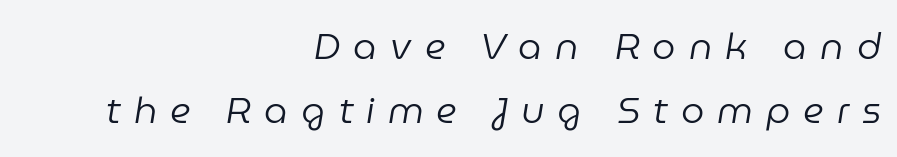
Q: Is the text bold? A: No.
Q: Is the text italic (slanted)? A: Yes, it leans right by about 9 degrees.
Q: Is the text underlined? A: No.
Q: How is the paragraph aligned? A: Right-aligned.
Q: Is the spacing between letters normal or unusually wide? A: Unusually wide.
Q: Width (condensed, normal, or wide)? A: Normal.
Q: Stroke contrast? A: Low.
Q: x-height? A: Medium.
Q: Monospaced? A: No.
